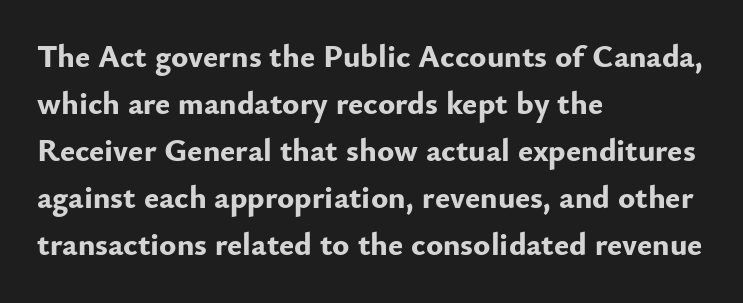
Q: Is the text bold? A: Yes.
Q: Is the text italic (slanted)? A: No, it is upright.
Q: Is the typeface a serif or a sans-serif typeface? A: Sans-serif.
Q: Is the text underlined? A: No.
Q: How is the paragraph aligned? A: Left-aligned.
Q: Is the spacing between letters normal or unusually wide? A: Normal.
Q: Is the spacing between lines tight, normal or loose? A: Normal.
Q: Width (condensed, normal, or wide)? A: Normal.
Q: Stroke contrast? A: Low.
Q: x-height? A: Small.
Q: Monospaced? A: No.
